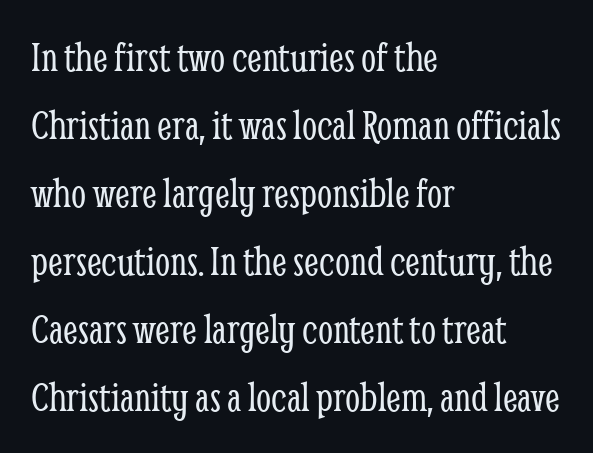
Look at the bottom of the vertical strokes: they flare into serifs here. In CSS terms this would be text-align: left. Nothing unusual about the tracking: characters are spaced as the font intends. The lettering stays uniformly vertical, giving the passage a roman look. Lines of text with bare space underneath.
